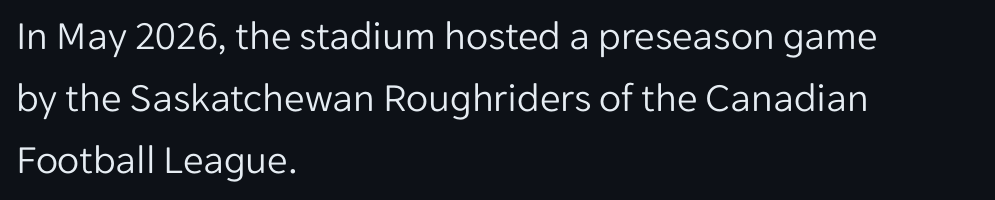
The image shows 41 px light sans-serif type, upright; set left-aligned, normal line spacing (1.51x), normal letter spacing, not underlined; low stroke contrast and a medium x-height.
